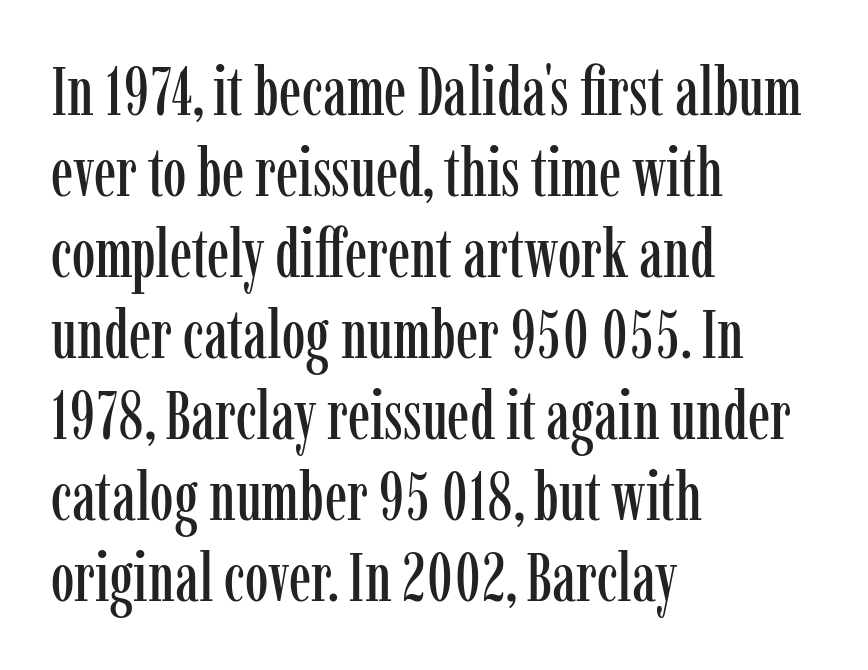
Q: Is the text italic (slanted)? A: No, it is upright.
Q: Is the typeface a serif or a sans-serif typeface? A: Serif.
Q: Is the text underlined? A: No.
Q: How is the paragraph aligned? A: Left-aligned.
Q: Is the spacing between letters normal or unusually wide? A: Normal.
Q: Width (condensed, normal, or wide)? A: Condensed.
Q: Stroke contrast? A: Low.
Q: x-height? A: Medium.
Q: Monospaced? A: No.
